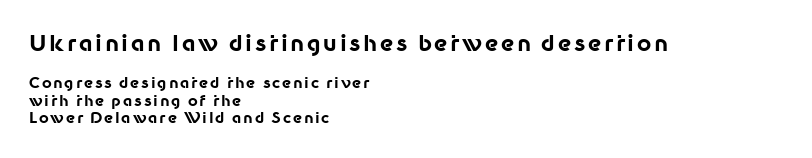
The image shows 22 px bold type, upright; set left-aligned, line spacing 1.19x, not underlined; the first (top) block is 1.47x larger.
